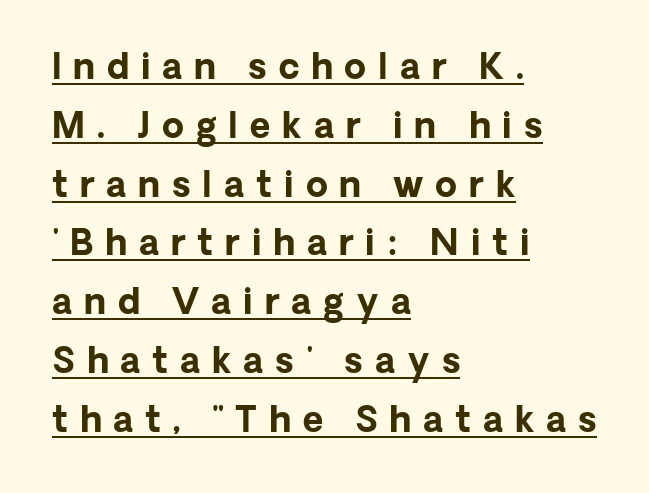
Q: Is the text bold? A: Yes.
Q: Is the text italic (slanted)? A: No, it is upright.
Q: Is the typeface a serif or a sans-serif typeface? A: Sans-serif.
Q: Is the text underlined? A: Yes.
Q: How is the paragraph aligned? A: Left-aligned.
Q: Is the spacing between letters normal or unusually wide? A: Unusually wide.
Q: Is the spacing between lines tight, normal or loose? A: Normal.
Q: Width (condensed, normal, or wide)? A: Normal.
Q: Stroke contrast? A: Low.
Q: x-height? A: Medium.
Q: Monospaced? A: No.
